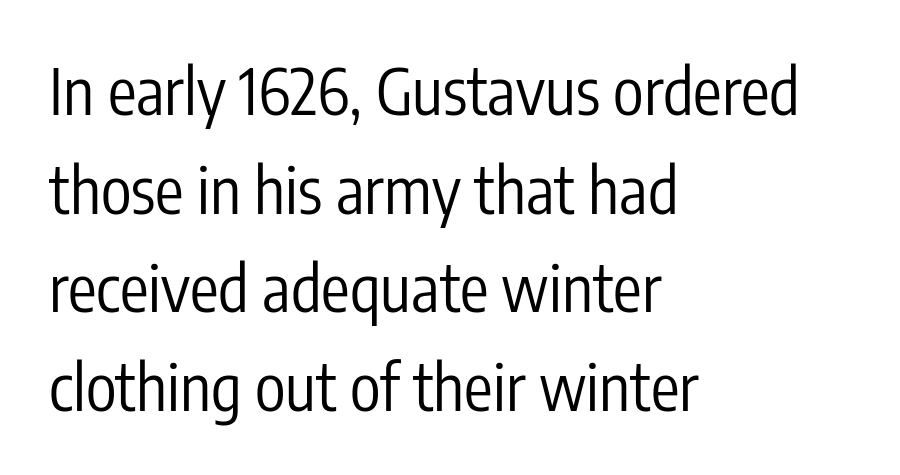
Q: Is the text bold? A: No.
Q: Is the text italic (slanted)? A: No, it is upright.
Q: Is the typeface a serif or a sans-serif typeface? A: Sans-serif.
Q: Is the text underlined? A: No.
Q: How is the paragraph aligned? A: Left-aligned.
Q: Is the spacing between letters normal or unusually wide? A: Normal.
Q: Is the spacing between lines tight, normal or loose? A: Normal.
Q: Width (condensed, normal, or wide)? A: Condensed.
Q: Stroke contrast? A: Low.
Q: x-height? A: Medium.
Q: Monospaced? A: No.
